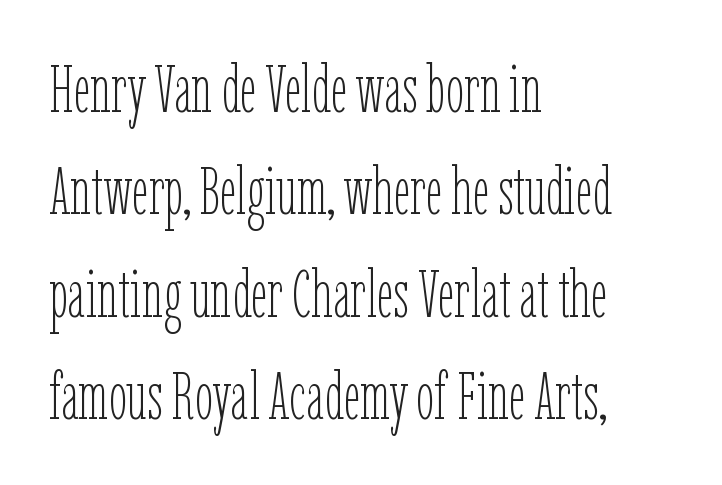
The image shows 66 px thin, condensed type, upright; set left-aligned, normal line spacing (1.55x), normal letter spacing, not underlined; low stroke contrast and a medium x-height.
